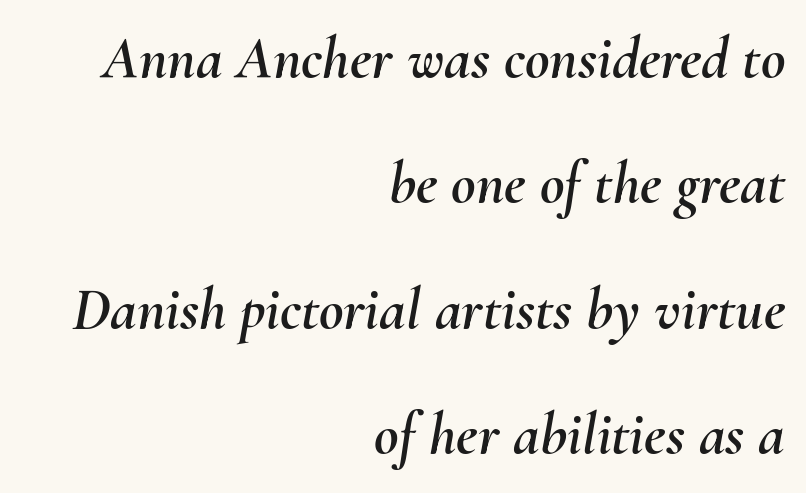
Q: Is the text italic (slanted)? A: Yes, it leans right by about 10 degrees.
Q: Is the text underlined? A: No.
Q: How is the paragraph aligned? A: Right-aligned.
Q: Is the spacing between letters normal or unusually wide? A: Normal.
Q: Is the spacing between lines tight, normal or loose? A: Loose.
Q: Width (condensed, normal, or wide)? A: Normal.
Q: Stroke contrast? A: Medium.
Q: x-height? A: Small.
Q: Monospaced? A: No.
